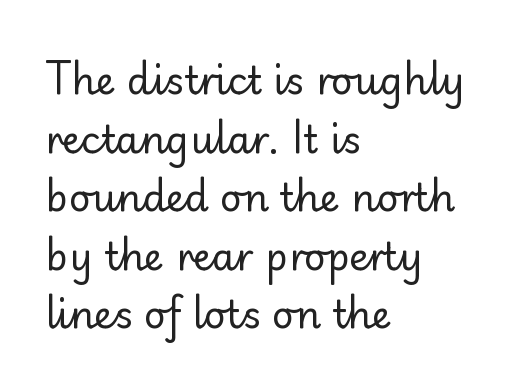
Horizontal bands of white between lines are of average thickness. The type is set solid horizontally, with unmodified tracking. The strip under each line holds only bare page. These lines stack with their left ends in a neat column.
